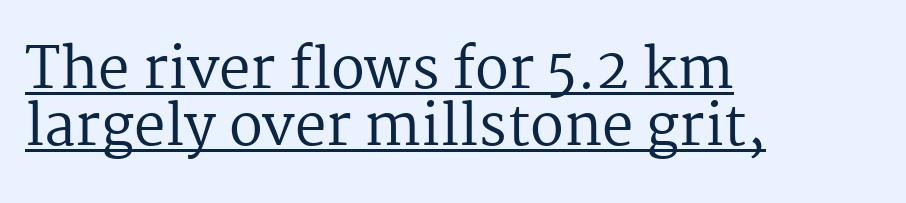
The image shows 56 px regular-weight serif type, upright; set left-aligned, tight line spacing (1.02x), normal letter spacing, underlined; medium stroke contrast and a medium x-height.
